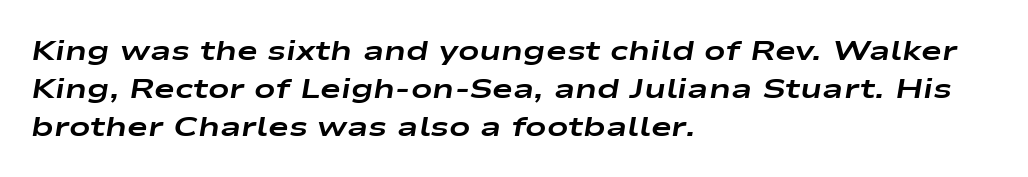
{"italic": "yes", "lean": "right", "slant_degrees": 9, "bold": "yes", "weight": "bold", "width": "wide", "stroke_contrast": "low", "x_height": "medium", "monospaced": "no", "underline": "no", "align": "left", "line_spacing": "normal", "line_spacing_ratio": 1.35, "letter_spacing": "normal", "letter_spacing_em": 0.0, "glyph_px": 28}
